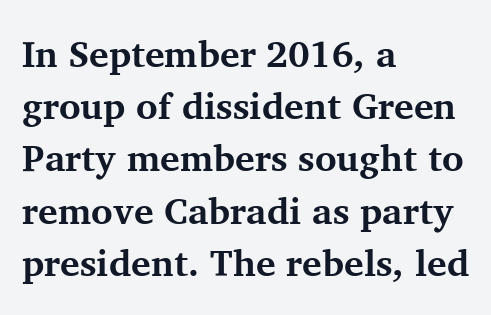
Q: Is the text bold? A: Yes.
Q: Is the text italic (slanted)? A: No, it is upright.
Q: Is the typeface a serif or a sans-serif typeface? A: Serif.
Q: Is the text underlined? A: No.
Q: How is the paragraph aligned? A: Left-aligned.
Q: Is the spacing between letters normal or unusually wide? A: Normal.
Q: Is the spacing between lines tight, normal or loose? A: Normal.
Q: Width (condensed, normal, or wide)? A: Normal.
Q: Stroke contrast? A: Medium.
Q: x-height? A: Medium.
Q: Monospaced? A: No.
